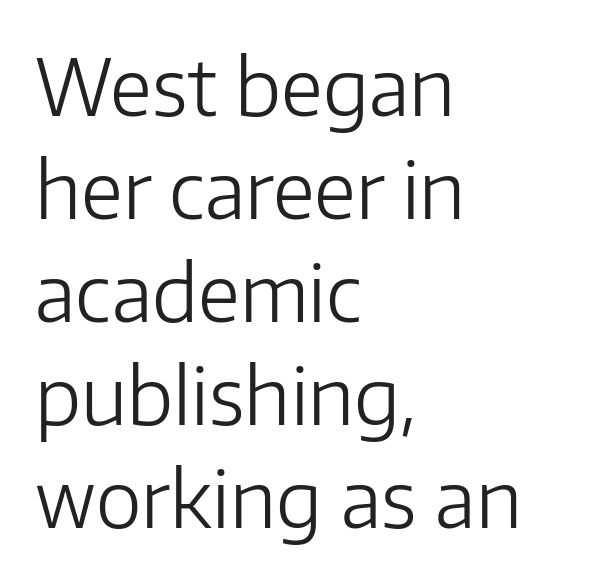
The image shows 78 px light sans-serif type, upright; set left-aligned, normal line spacing (1.32x), normal letter spacing, not underlined; low stroke contrast and a medium x-height.
